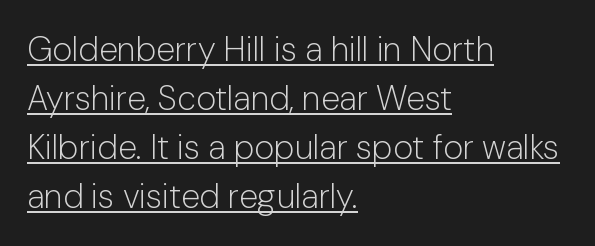
Q: Is the text bold? A: No.
Q: Is the text italic (slanted)? A: No, it is upright.
Q: Is the typeface a serif or a sans-serif typeface? A: Sans-serif.
Q: Is the text underlined? A: Yes.
Q: How is the paragraph aligned? A: Left-aligned.
Q: Is the spacing between letters normal or unusually wide? A: Normal.
Q: Is the spacing between lines tight, normal or loose? A: Normal.
Q: Width (condensed, normal, or wide)? A: Normal.
Q: Stroke contrast? A: Low.
Q: x-height? A: Medium.
Q: Monospaced? A: No.
